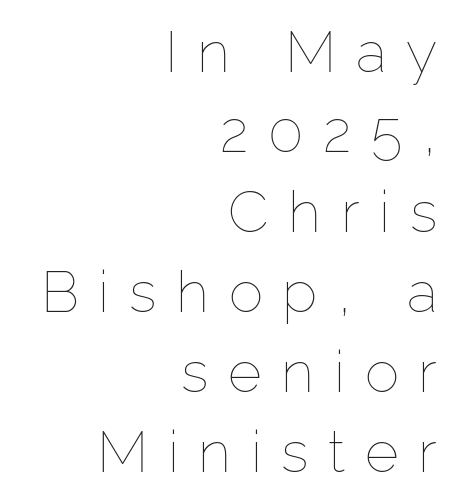
Q: Is the text bold? A: No.
Q: Is the text italic (slanted)? A: No, it is upright.
Q: Is the text underlined? A: No.
Q: How is the paragraph aligned? A: Right-aligned.
Q: Is the spacing between letters normal or unusually wide? A: Unusually wide.
Q: Is the spacing between lines tight, normal or loose? A: Normal.
Q: Width (condensed, normal, or wide)? A: Normal.
Q: Stroke contrast? A: Low.
Q: x-height? A: Medium.
Q: Monospaced? A: No.
